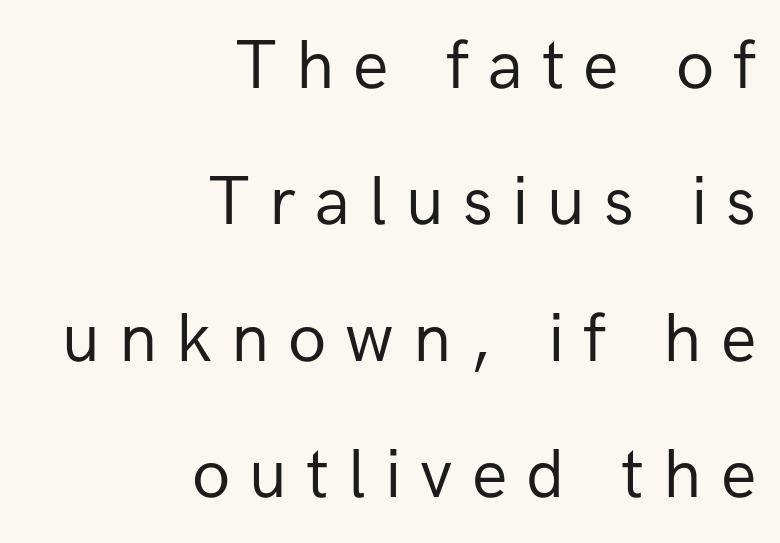
Q: Is the text bold? A: No.
Q: Is the text italic (slanted)? A: No, it is upright.
Q: Is the typeface a serif or a sans-serif typeface? A: Sans-serif.
Q: Is the text underlined? A: No.
Q: How is the paragraph aligned? A: Right-aligned.
Q: Is the spacing between letters normal or unusually wide? A: Unusually wide.
Q: Is the spacing between lines tight, normal or loose? A: Loose.
Q: Width (condensed, normal, or wide)? A: Normal.
Q: Stroke contrast? A: Low.
Q: x-height? A: Medium.
Q: Monospaced? A: No.
